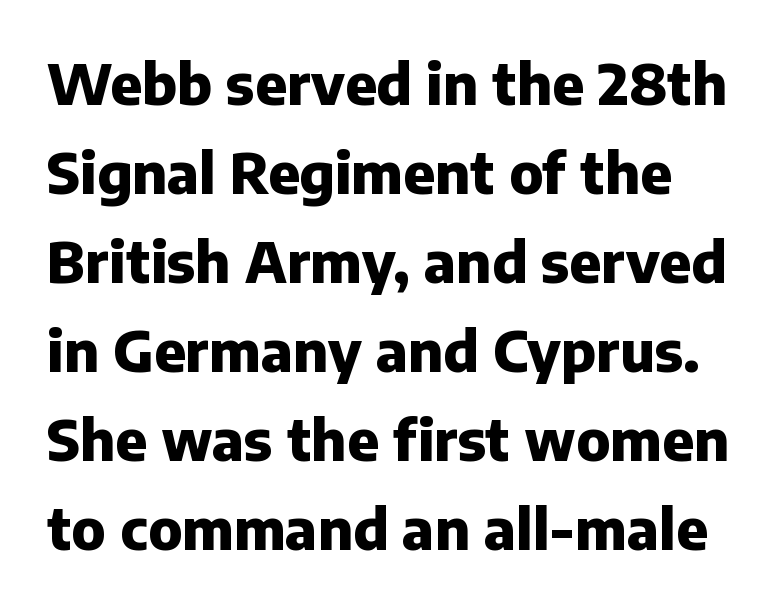
The zone under the glyphs is completely vacant. This sample has the flowing, uneven cadence of proportional lettering. You'd pick this weight for a headline — it's a proper bold. Standard letterfit; no display-style spreading of the glyphs. These lines were composed using upright roman letters. What's the leading like? Ordinary, nothing unusual.
